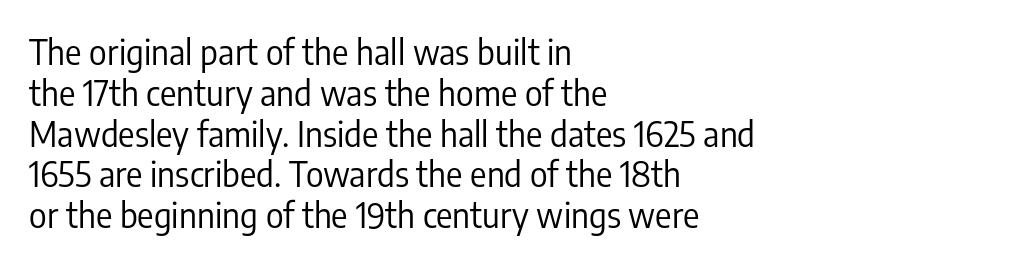
Q: Is the text bold? A: No.
Q: Is the text italic (slanted)? A: No, it is upright.
Q: Is the typeface a serif or a sans-serif typeface? A: Sans-serif.
Q: Is the text underlined? A: No.
Q: How is the paragraph aligned? A: Left-aligned.
Q: Is the spacing between letters normal or unusually wide? A: Normal.
Q: Width (condensed, normal, or wide)? A: Condensed.
Q: Stroke contrast? A: Low.
Q: x-height? A: Medium.
Q: Monospaced? A: No.
